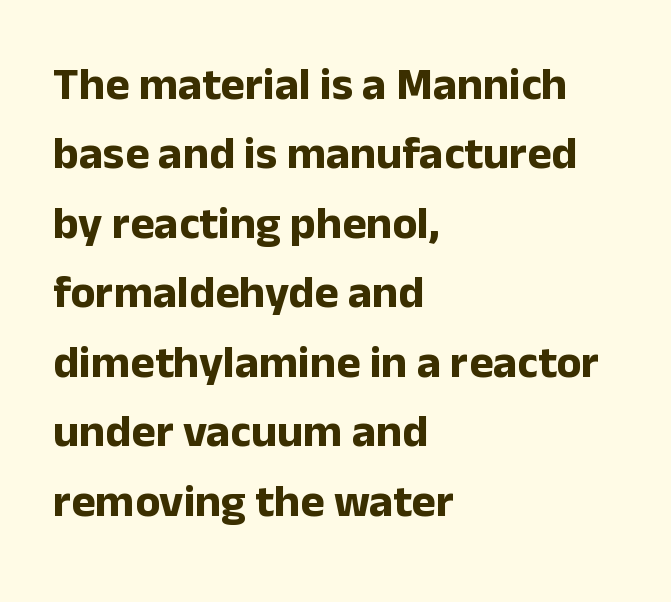
Q: Is the text bold? A: Yes.
Q: Is the text italic (slanted)? A: No, it is upright.
Q: Is the typeface a serif or a sans-serif typeface? A: Sans-serif.
Q: Is the text underlined? A: No.
Q: How is the paragraph aligned? A: Left-aligned.
Q: Is the spacing between letters normal or unusually wide? A: Normal.
Q: Is the spacing between lines tight, normal or loose? A: Normal.
Q: Width (condensed, normal, or wide)? A: Normal.
Q: Stroke contrast? A: Low.
Q: x-height? A: Medium.
Q: Monospaced? A: No.
